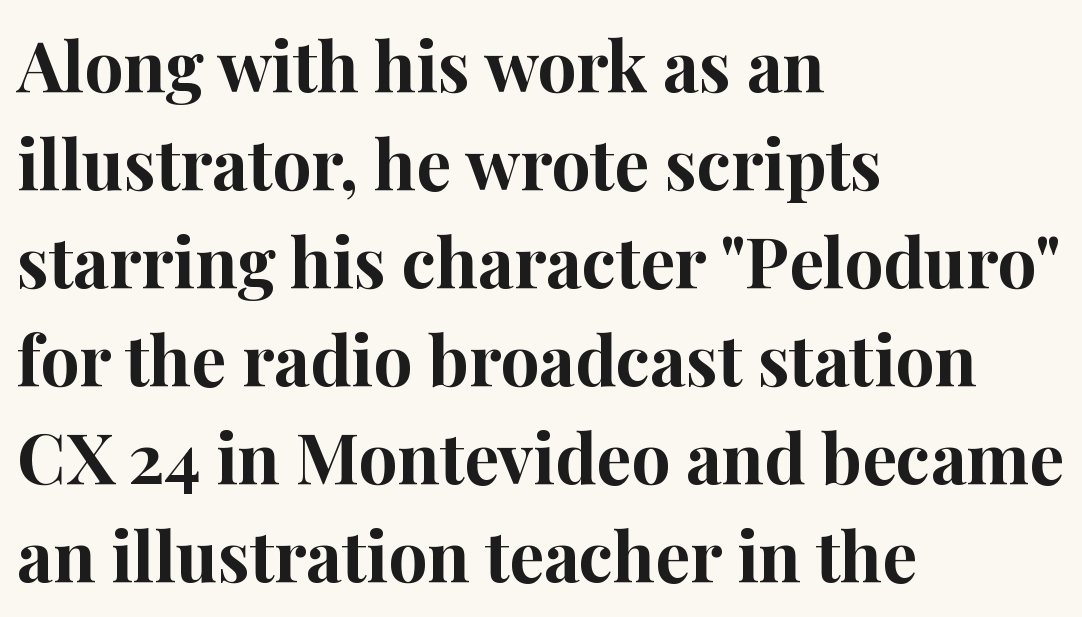
The image shows 69 px bold serif type, upright; set left-aligned, normal line spacing (1.42x), normal letter spacing, not underlined; high stroke contrast and a medium x-height.
